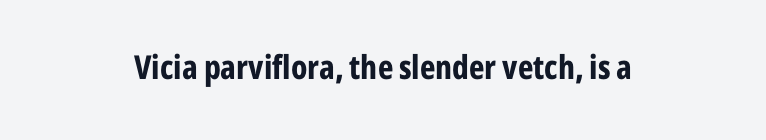
Spacing verdict: proportional, widths tailored to each character. Every character sits straight up, as roman type does. The rendering shows plain stroke endings on the letterforms — a sans-serif design. How are the letters spaced? Ordinarily, with no added tracking. Rule under the text: the space is simply empty. Teacher's note: observe the equal gaps on both sides — that is centered alignment.
